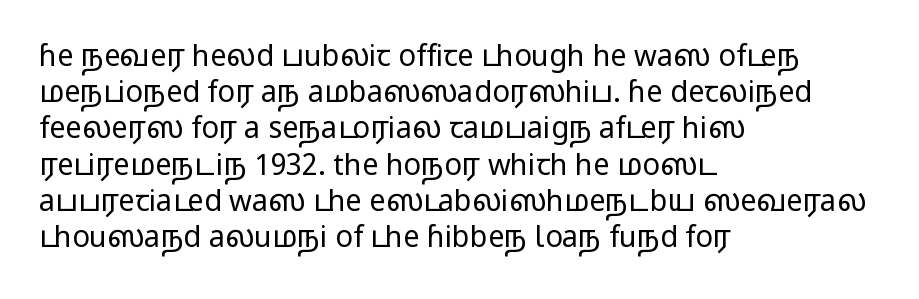
The designer went with a sans here, leaving each stem footless. This reads as an unemphasized weight, regular at the heaviest. The type sits square on the baseline with zero lean. Spacing verdict: proportional, widths tailored to each character. A typesetter would call this zero additional tracking.
